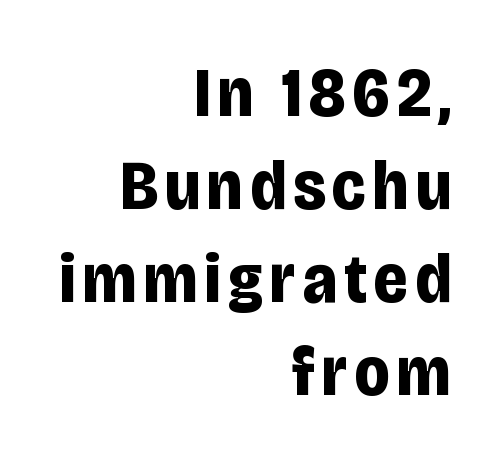
{"serif": "no", "italic": "no", "bold": "yes", "weight": "bold", "width": "condensed", "stroke_contrast": "low", "x_height": "large", "monospaced": "no", "underline": "no", "align": "right", "line_spacing": "normal", "line_spacing_ratio": 1.33, "glyph_px": 70}
